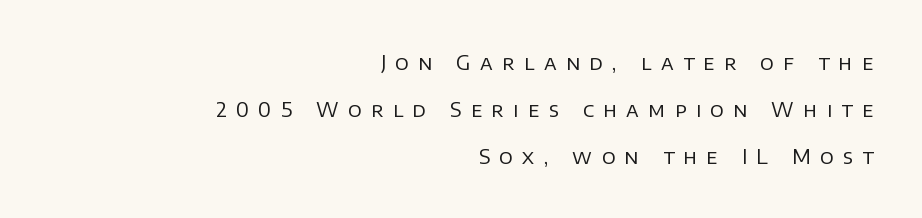
Stems here are at most as thick as an everyday book face. This is the regular roman posture of the typeface. The face used here is rendered with a markedly widened letterfit. A clean baseline with only descenders dipping below it. Alignment: flush right. You could fit nearly another row in the gap between these rows.
